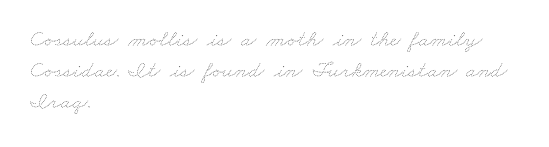
Q: Is the text bold? A: No.
Q: Is the text underlined? A: No.
Q: How is the paragraph aligned? A: Left-aligned.
Q: Is the spacing between letters normal or unusually wide? A: Normal.
Q: Is the spacing between lines tight, normal or loose? A: Normal.
